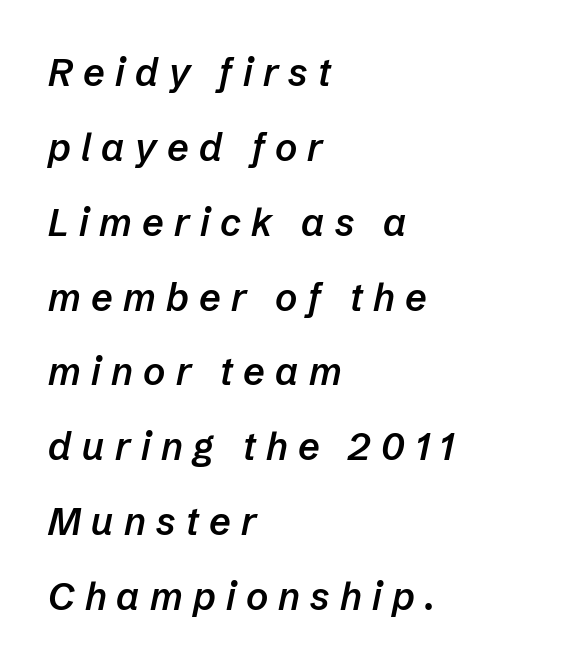
The image shows 38 px semibold type, italic (leaning right); set left-aligned, loose line spacing (1.97x), unusually wide letter spacing (+0.27 em), not underlined; low stroke contrast and a medium x-height.
